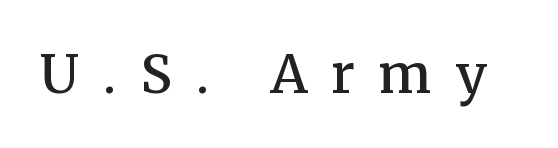
This sample has the flowing, uneven cadence of proportional lettering. Yep, those are serifs on the letters. The specimen reads as upright at a glance. Underline: absent. Inter-character spacing is expanded well beyond the font's built-in metrics.
